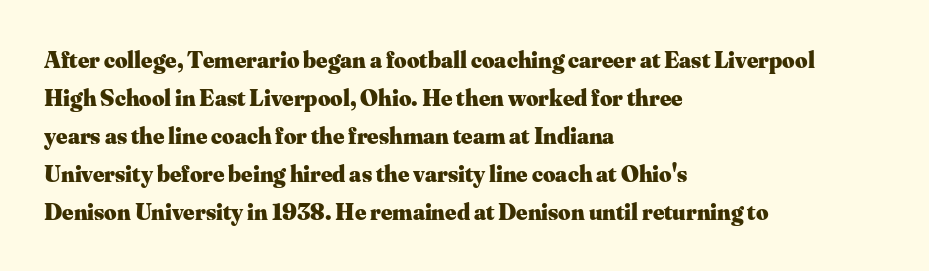
Q: Is the text bold? A: Yes.
Q: Is the text italic (slanted)? A: No, it is upright.
Q: Is the text underlined? A: No.
Q: How is the paragraph aligned? A: Left-aligned.
Q: Is the spacing between letters normal or unusually wide? A: Normal.
Q: Is the spacing between lines tight, normal or loose? A: Normal.
